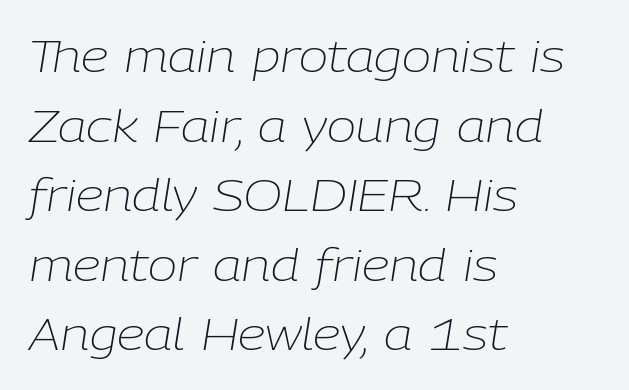
The setting favours the left margin, as ordinary paragraphs usually do. This block has exactly the height ordinary leading produces. Lines of text with bare space underneath. The typesetting does not lean heavy: it is not bold.
